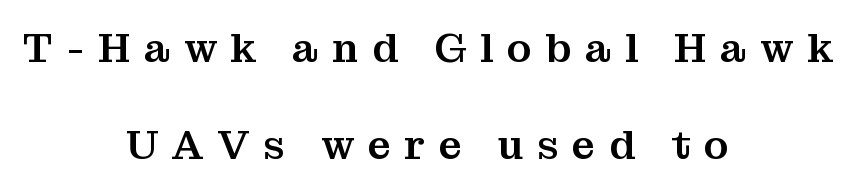
The image shows 41 px serif type, upright; set centered, loose line spacing (2.36x), unusually wide letter spacing (+0.33 em), not underlined; medium stroke contrast and a medium x-height.
